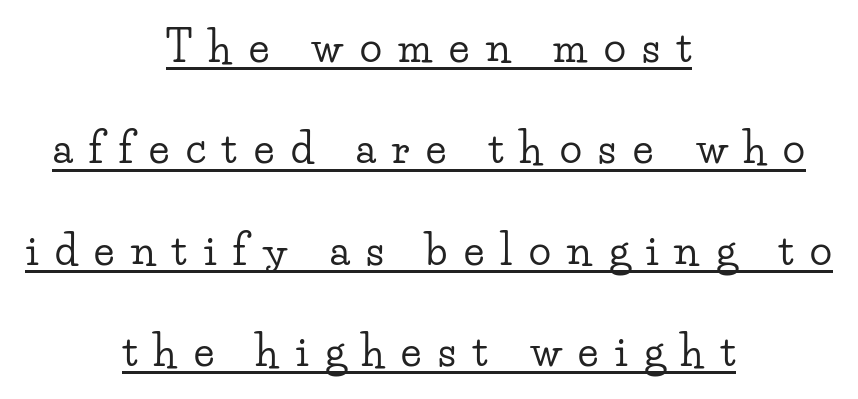
A typesetter would call this proportional, since set widths differ per character. Each new line begins a long way beneath the previous one. No italicization has been applied; the sample stays upright. Like a heading marked for emphasis, these lines bear an underscore. The text block is weighted toward neither margin, spreading evenly from the middle.
